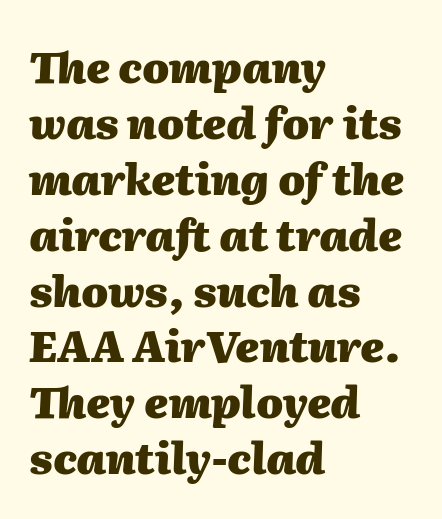
Q: Is the text bold? A: Yes.
Q: Is the text italic (slanted)? A: Yes, it leans right by about 2 degrees.
Q: Is the text underlined? A: No.
Q: How is the paragraph aligned? A: Left-aligned.
Q: Is the spacing between letters normal or unusually wide? A: Normal.
Q: Is the spacing between lines tight, normal or loose? A: Normal.
Q: Width (condensed, normal, or wide)? A: Normal.
Q: Stroke contrast? A: Medium.
Q: x-height? A: Medium.
Q: Monospaced? A: No.
